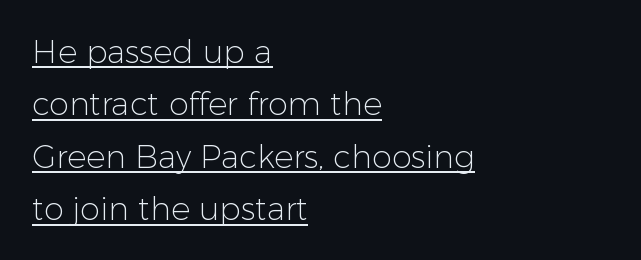
Q: Is the text bold? A: No.
Q: Is the text italic (slanted)? A: No, it is upright.
Q: Is the typeface a serif or a sans-serif typeface? A: Sans-serif.
Q: Is the text underlined? A: Yes.
Q: How is the paragraph aligned? A: Left-aligned.
Q: Is the spacing between letters normal or unusually wide? A: Normal.
Q: Is the spacing between lines tight, normal or loose? A: Normal.
Q: Width (condensed, normal, or wide)? A: Normal.
Q: Stroke contrast? A: Low.
Q: x-height? A: Medium.
Q: Monospaced? A: No.
